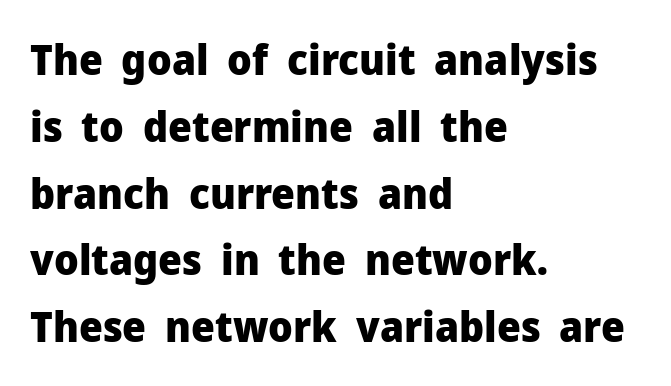
Q: Is the text bold? A: Yes.
Q: Is the text italic (slanted)? A: No, it is upright.
Q: Is the typeface a serif or a sans-serif typeface? A: Sans-serif.
Q: Is the text underlined? A: No.
Q: How is the paragraph aligned? A: Left-aligned.
Q: Is the spacing between letters normal or unusually wide? A: Normal.
Q: Is the spacing between lines tight, normal or loose? A: Normal.
Q: Width (condensed, normal, or wide)? A: Normal.
Q: Stroke contrast? A: Low.
Q: x-height? A: Medium.
Q: Monospaced? A: No.
